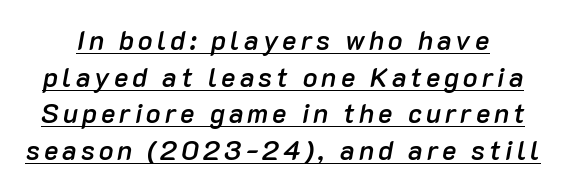
{"italic": "yes", "lean": "right", "slant_degrees": 10, "bold": "semi", "underline": "yes", "line_spacing": "normal", "line_spacing_ratio": 1.36, "glyph_px": 27}
